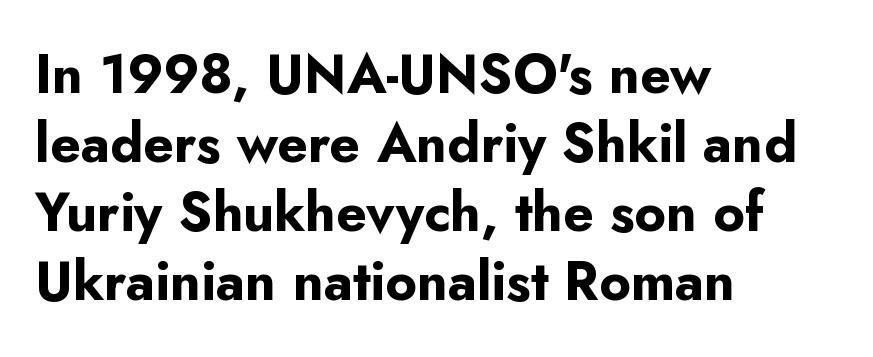
{"serif": "no", "italic": "no", "bold": "yes", "weight": "bold", "width": "normal", "stroke_contrast": "low", "x_height": "small", "monospaced": "no", "underline": "no", "align": "left", "line_spacing": "normal", "line_spacing_ratio": 1.28, "letter_spacing": "normal", "letter_spacing_em": 0.0, "glyph_px": 54}
